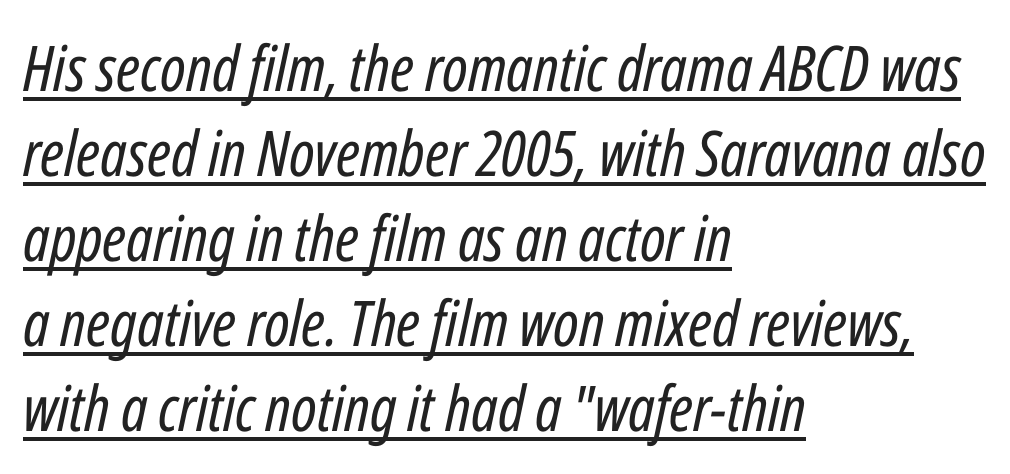
Interline gaps are of average width in this sample. The letterforms sit at book weight or below. The lettering tilts uniformly, giving the passage an italic look. The words here are underlined. The horizontal fit of the characters is conventional and even.
